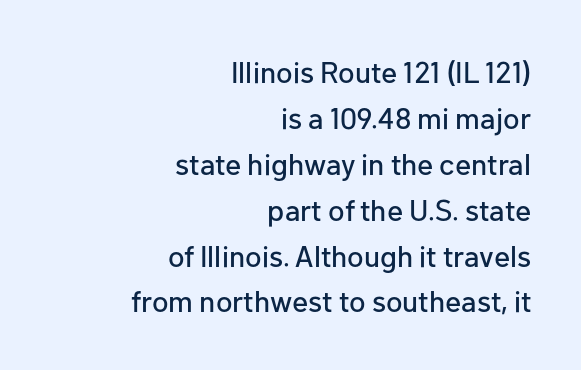
{"serif": "no", "italic": "no", "width": "normal", "stroke_contrast": "low", "x_height": "medium", "monospaced": "no", "underline": "no", "align": "right", "line_spacing": "normal", "line_spacing_ratio": 1.53, "letter_spacing": "normal", "letter_spacing_em": 0.0, "glyph_px": 30}
